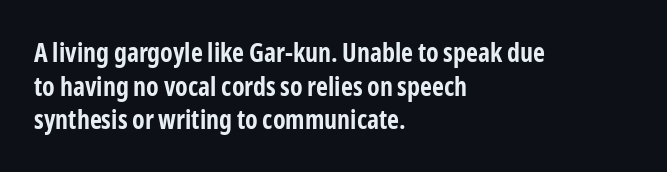
Regarding leading, the lines here are spaced in the standard way. Nothing unusual about the tracking: characters are spaced as the font intends. Clear beneath every line of the passage. The compositor pushed each line to the left boundary. Ascenders rise straight up at ninety degrees. The font is running at its bold setting.
